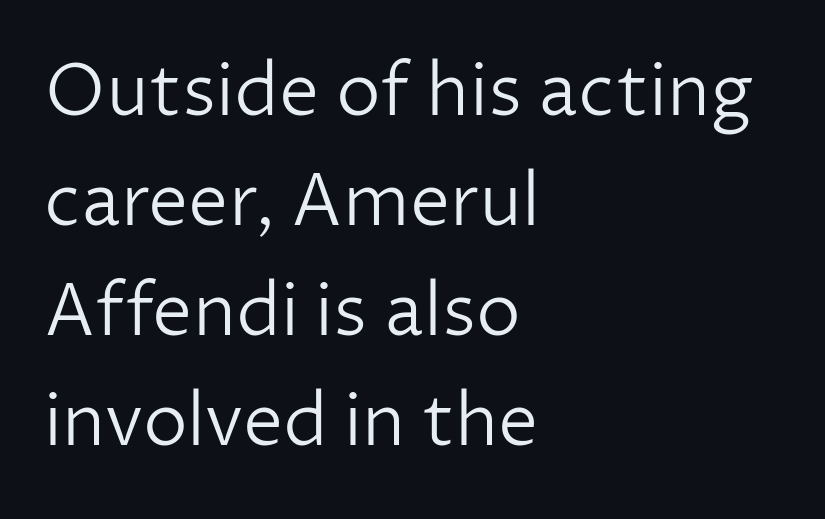
Q: Is the text bold? A: No.
Q: Is the text italic (slanted)? A: No, it is upright.
Q: Is the typeface a serif or a sans-serif typeface? A: Sans-serif.
Q: Is the text underlined? A: No.
Q: How is the paragraph aligned? A: Left-aligned.
Q: Is the spacing between letters normal or unusually wide? A: Normal.
Q: Is the spacing between lines tight, normal or loose? A: Normal.
Q: Width (condensed, normal, or wide)? A: Normal.
Q: Stroke contrast? A: Low.
Q: x-height? A: Medium.
Q: Monospaced? A: No.
